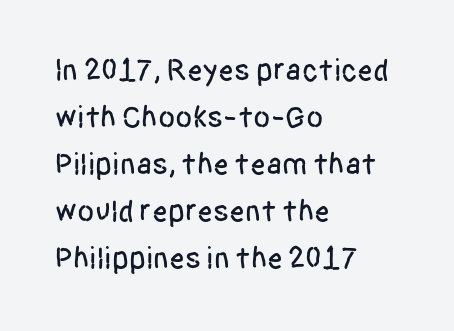
{"serif": "no", "italic": "no", "width": "condensed", "stroke_contrast": "low", "x_height": "large", "monospaced": "no", "underline": "no", "align": "left", "line_spacing": "normal", "line_spacing_ratio": 1.52, "letter_spacing": "normal", "letter_spacing_em": 0.0, "glyph_px": 31}
